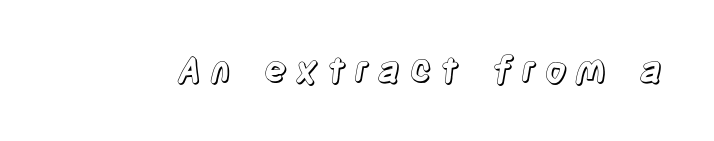
Q: Is the text italic (slanted)? A: Yes.
Q: Is the text underlined? A: No.
Q: Is the spacing between letters normal or unusually wide? A: Unusually wide.
Q: Width (condensed, normal, or wide)? A: Condensed.
Q: x-height? A: Large.
Q: Monospaced? A: No.
